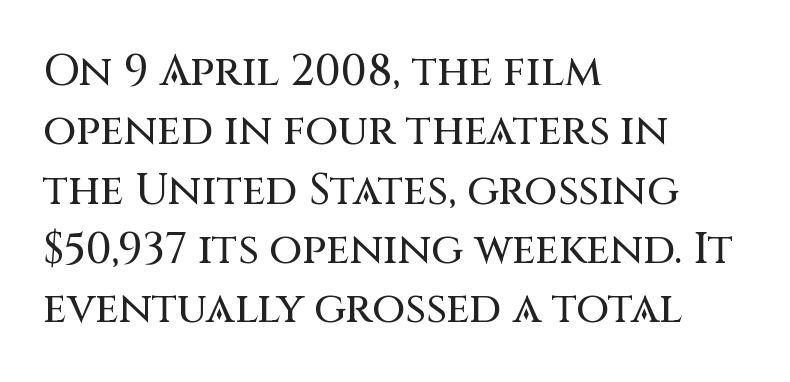
The image shows 43 px sans-serif type, upright; set left-aligned, normal line spacing (1.38x), normal letter spacing, not underlined; medium stroke contrast and a large x-height.
